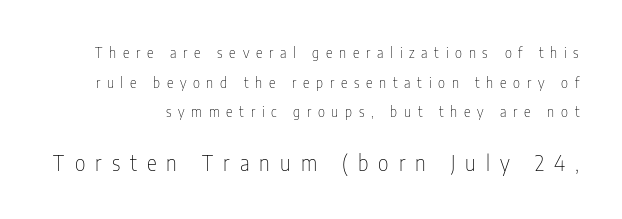
Vertical spacing — loose. The type sits square on the baseline with zero lean. The passage shown is not bold in any degree. The rendering enlarges the type as you move from the upper chunk to the lower.
